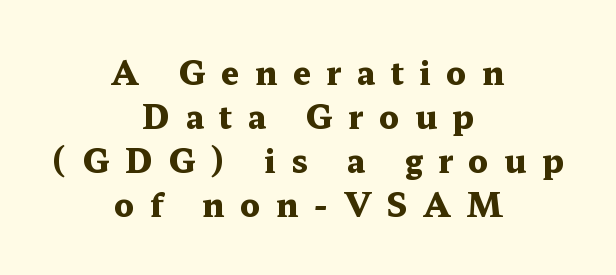
Q: Is the text bold? A: Yes.
Q: Is the text italic (slanted)? A: No, it is upright.
Q: Is the typeface a serif or a sans-serif typeface? A: Serif.
Q: Is the text underlined? A: No.
Q: How is the paragraph aligned? A: Centered.
Q: Is the spacing between letters normal or unusually wide? A: Unusually wide.
Q: Is the spacing between lines tight, normal or loose? A: Normal.
Q: Width (condensed, normal, or wide)? A: Wide.
Q: Stroke contrast? A: Medium.
Q: x-height? A: Medium.
Q: Monospaced? A: No.
